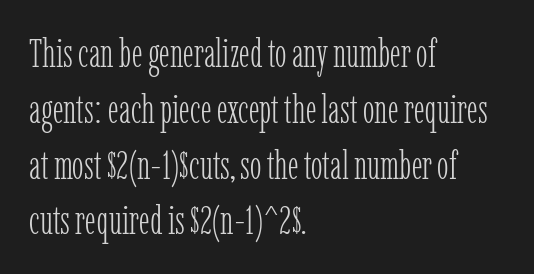
The image shows 39 px light, condensed serif type, upright; set left-aligned, normal line spacing (1.43x), normal letter spacing, not underlined; low stroke contrast and a medium x-height.
